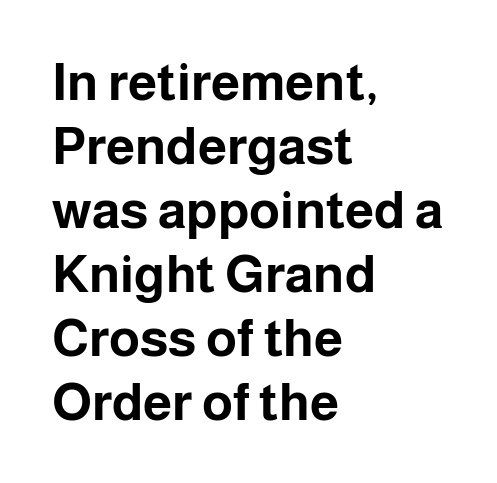
Q: Is the text bold? A: Yes.
Q: Is the text italic (slanted)? A: No, it is upright.
Q: Is the typeface a serif or a sans-serif typeface? A: Sans-serif.
Q: Is the text underlined? A: No.
Q: How is the paragraph aligned? A: Left-aligned.
Q: Is the spacing between letters normal or unusually wide? A: Normal.
Q: Width (condensed, normal, or wide)? A: Normal.
Q: Stroke contrast? A: Low.
Q: x-height? A: Medium.
Q: Monospaced? A: No.
